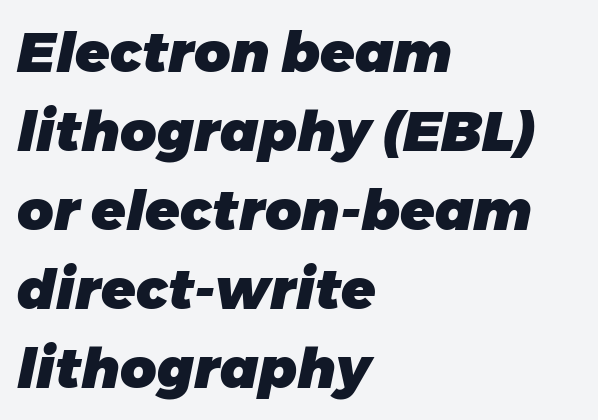
{"italic": "yes", "lean": "right", "slant_degrees": 11, "bold": "yes", "weight": "heavy", "width": "normal", "stroke_contrast": "low", "x_height": "medium", "monospaced": "no", "underline": "no", "align": "left", "line_spacing": "normal", "line_spacing_ratio": 1.41, "letter_spacing": "normal", "letter_spacing_em": 0.0, "glyph_px": 56}
